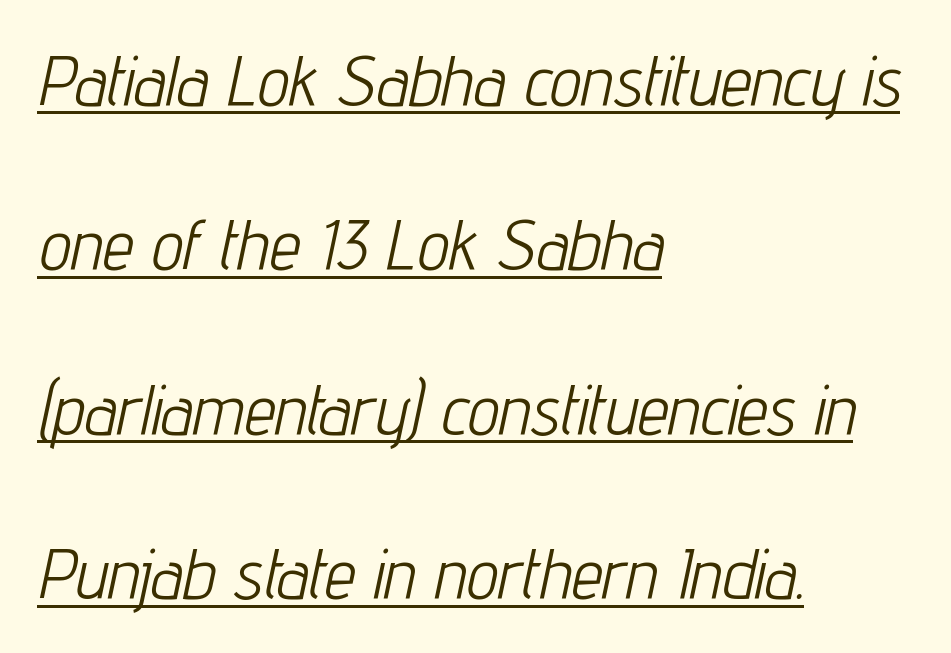
Q: Is the text bold? A: No.
Q: Is the text italic (slanted)? A: Yes, it leans right by about 12 degrees.
Q: Is the text underlined? A: Yes.
Q: How is the paragraph aligned? A: Left-aligned.
Q: Is the spacing between letters normal or unusually wide? A: Normal.
Q: Is the spacing between lines tight, normal or loose? A: Loose.
Q: Width (condensed, normal, or wide)? A: Condensed.
Q: Stroke contrast? A: Low.
Q: x-height? A: Medium.
Q: Monospaced? A: No.
